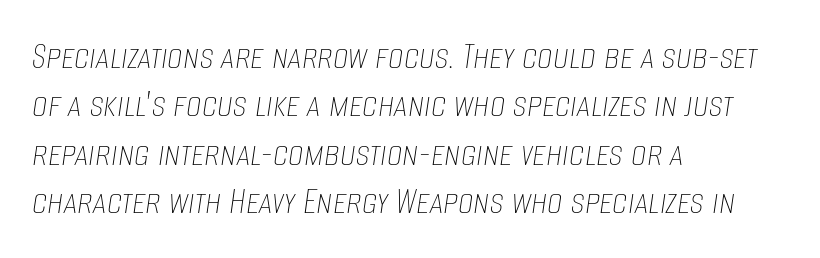
{"italic": "yes", "lean": "right", "slant_degrees": 8, "bold": "no", "weight": "thin", "width": "condensed", "stroke_contrast": "low", "x_height": "large", "monospaced": "no", "underline": "no", "align": "left", "line_spacing_ratio": 1.24, "letter_spacing": "normal", "letter_spacing_em": 0.0, "glyph_px": 39}
